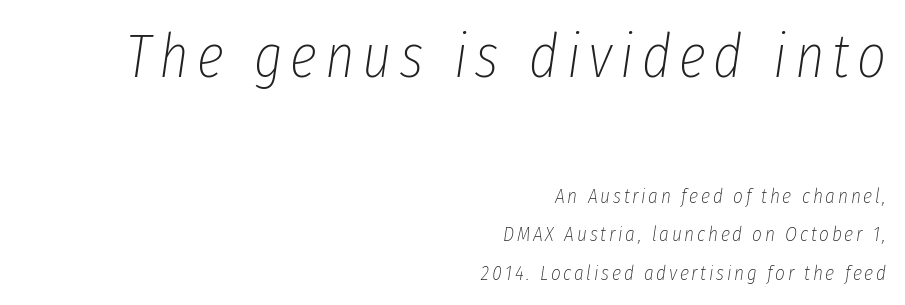
Q: Is the text bold? A: No.
Q: Is the text italic (slanted)? A: Yes, it leans right by about 8 degrees.
Q: Is the text underlined? A: No.
Q: How is the paragraph aligned? A: Right-aligned.
Q: Which block of text is set in a larger size, the first (top) or the second (bottom)? A: The first (top) one.
Q: Width (condensed, normal, or wide)? A: Condensed.
Q: Stroke contrast? A: Low.
Q: x-height? A: Medium.
Q: Monospaced? A: No.
